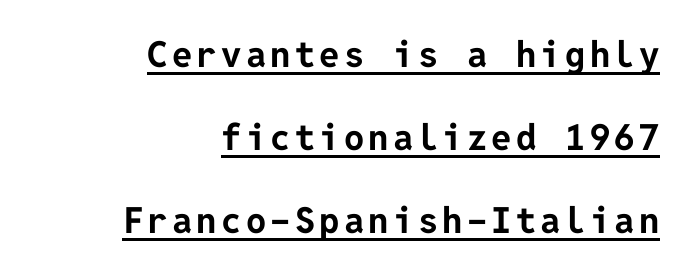
The image shows 36 px bold sans-serif type, upright; set right-aligned, loose line spacing (2.3x), underlined; low stroke contrast and a medium x-height.
